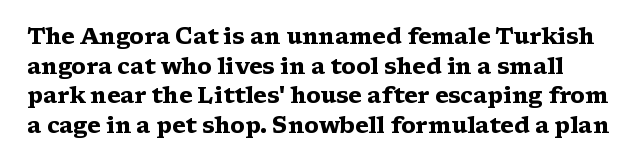
The words here are not underlined. Ordinary non-slanted type is in use. Caption: standard tracking, unaltered. A dark, heavy texture on the line: the type is bold.
